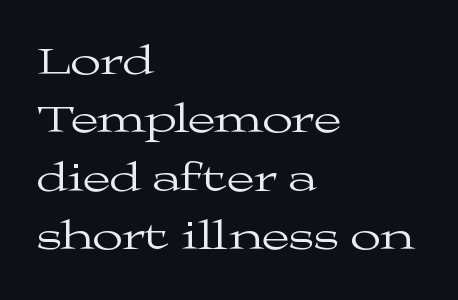
{"serif": "yes", "italic": "no", "bold": "no", "weight": "regular", "width": "wide", "stroke_contrast": "medium", "x_height": "medium", "monospaced": "no", "underline": "no", "align": "left", "line_spacing": "normal", "line_spacing_ratio": 1.46, "letter_spacing": "normal", "letter_spacing_em": 0.0, "glyph_px": 40}
